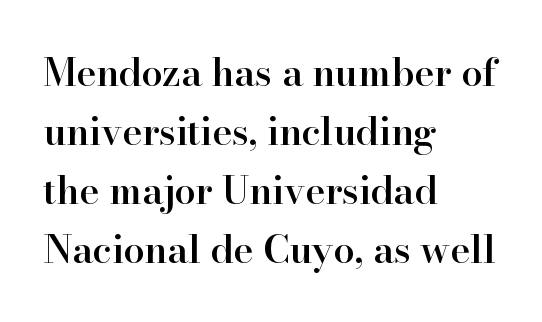
The image shows 38 px semibold serif type, upright; set left-aligned, normal line spacing (1.55x), normal letter spacing, not underlined; high stroke contrast and a small x-height.
